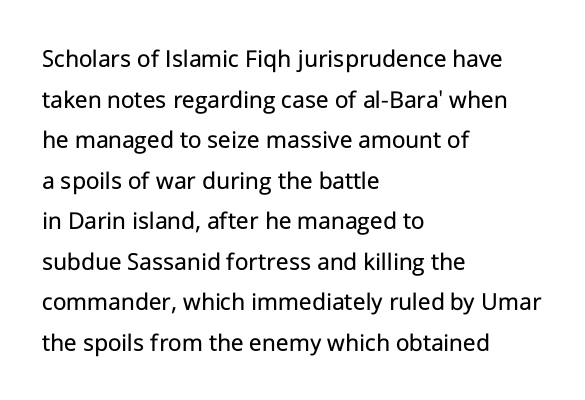
{"italic": "no", "bold": "no", "underline": "no", "align": "left", "line_spacing": "normal", "line_spacing_ratio": 1.56, "letter_spacing": "normal", "letter_spacing_em": 0.0, "glyph_px": 26}
